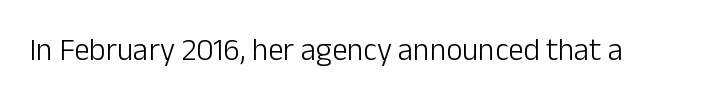
{"serif": "no", "italic": "no", "bold": "no", "weight": "light", "width": "normal", "stroke_contrast": "low", "x_height": "medium", "monospaced": "no", "underline": "no", "letter_spacing": "normal", "letter_spacing_em": 0.0, "glyph_px": 31}
